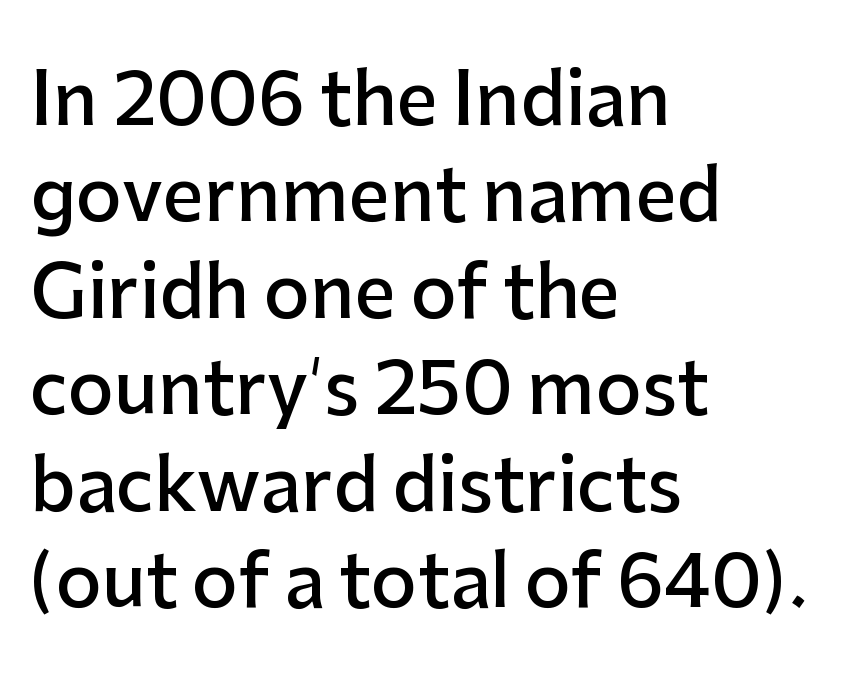
To sum up the face: it is a sans, with no serifs. Note the varied advance widths — an 'i' is clearly narrower than an 'm'. There is no visible air inserted between adjacent glyphs. Leading: standard. Weight check: semibold — heavier than regular, not quite bold. Descender tails drop into unmarked territory.
